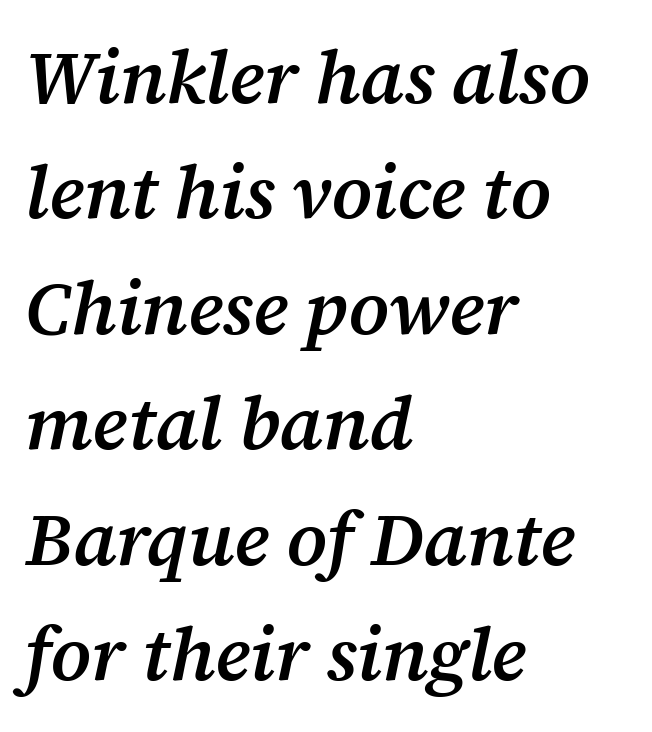
{"serif": "yes", "italic": "yes", "lean": "right", "slant_degrees": 12, "bold": "semi", "weight": "semibold", "width": "normal", "stroke_contrast": "medium", "x_height": "medium", "monospaced": "no", "underline": "no", "align": "left", "line_spacing": "normal", "line_spacing_ratio": 1.54, "letter_spacing": "normal", "letter_spacing_em": 0.0, "glyph_px": 75}
